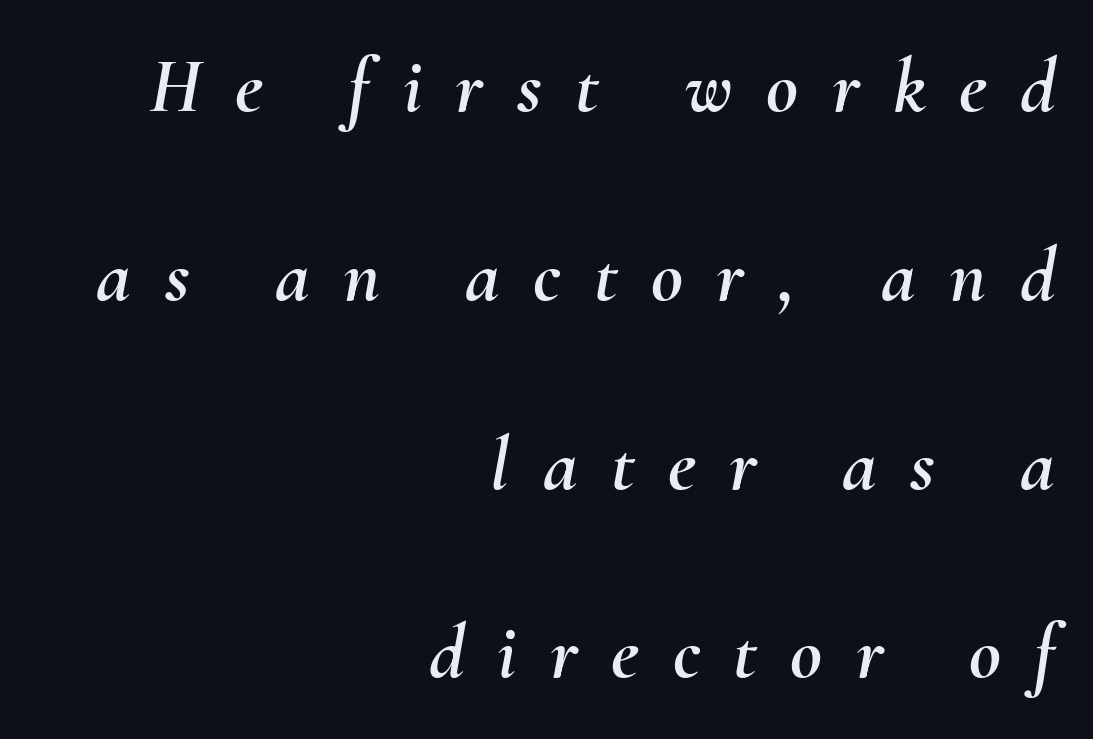
Q: Is the text italic (slanted)? A: Yes, it leans right by about 10 degrees.
Q: Is the text underlined? A: No.
Q: How is the paragraph aligned? A: Right-aligned.
Q: Is the spacing between letters normal or unusually wide? A: Unusually wide.
Q: Is the spacing between lines tight, normal or loose? A: Loose.
Q: Width (condensed, normal, or wide)? A: Normal.
Q: Stroke contrast? A: Medium.
Q: x-height? A: Small.
Q: Monospaced? A: No.
